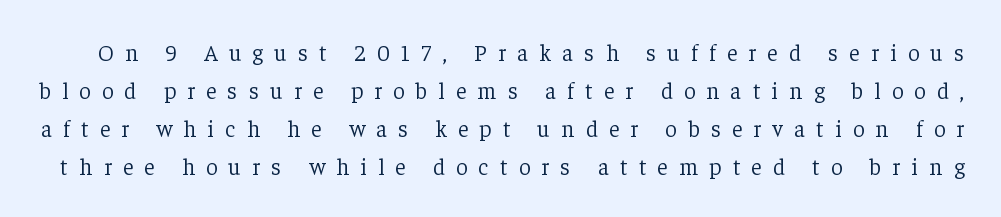
Q: Is the text bold? A: No.
Q: Is the text italic (slanted)? A: No, it is upright.
Q: Is the text underlined? A: No.
Q: Is the spacing between letters normal or unusually wide? A: Unusually wide.
Q: Is the spacing between lines tight, normal or loose? A: Normal.
